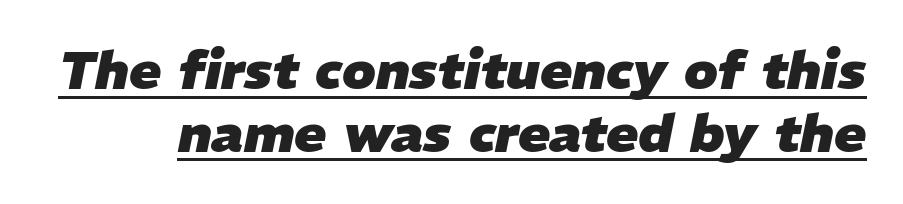
The image shows 53 px heavy type, italic (leaning right); set line spacing 1.18x, normal letter spacing, underlined; low stroke contrast and a medium x-height.
